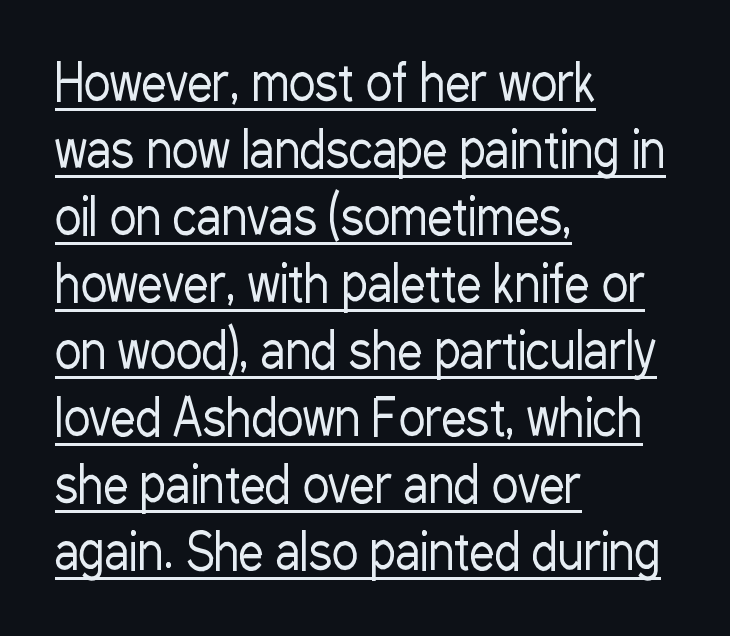
Spacing between characters is what you'd get straight out of the box. Each letter keeps its own natural width here, so spacing adapts to shape. Heft: none added — not bold. All the whitespace from short lines collects on the right.
